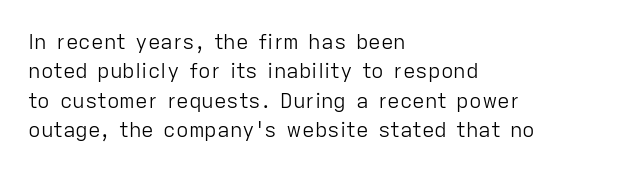
Q: Is the text bold? A: No.
Q: Is the text italic (slanted)? A: No, it is upright.
Q: Is the text underlined? A: No.
Q: How is the paragraph aligned? A: Left-aligned.
Q: Is the spacing between letters normal or unusually wide? A: Normal.
Q: Is the spacing between lines tight, normal or loose? A: Normal.
